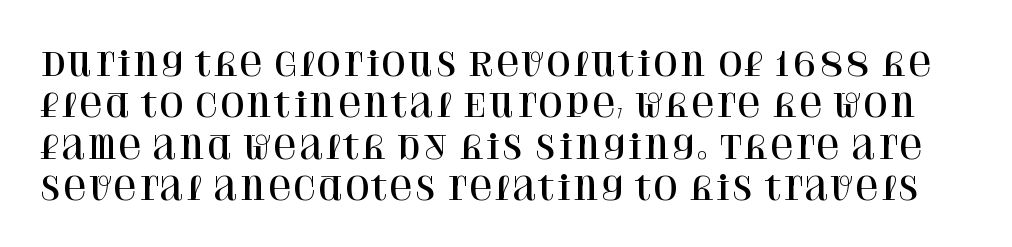
The image shows 32 px serif type, upright; set normal line spacing (1.29x), normal letter spacing, not underlined; high stroke contrast and a large x-height.
